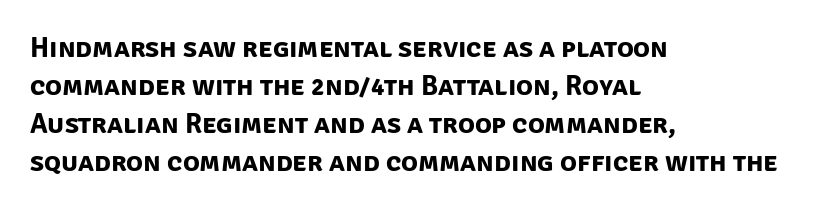
The gaps between neighbouring characters are ordinary and unremarkable. The text was rendered using a sans face with plain stroke endings. The letters are bold, with thick, heavy strokes. Decoration check: the copy has no underline.
